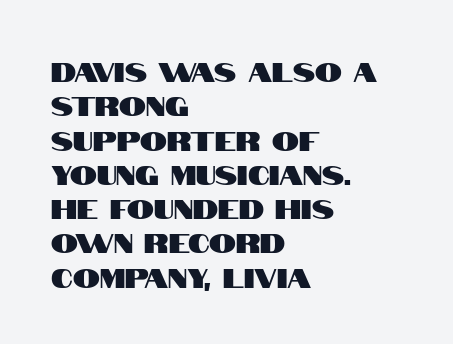
{"italic": "no", "underline": "no", "align": "left", "line_spacing": "normal", "line_spacing_ratio": 1.27, "letter_spacing": "normal", "letter_spacing_em": 0.0, "glyph_px": 27}
